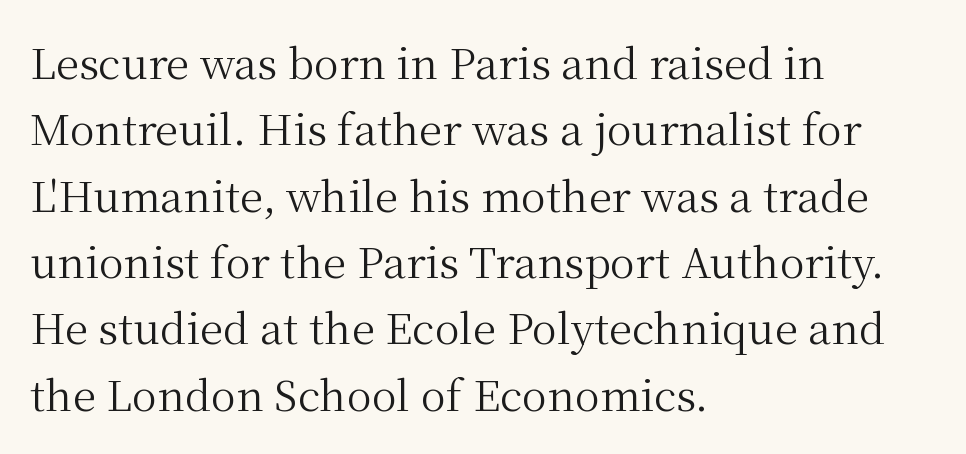
Ordinary non-slanted type is in use. Successive baselines arrive at the customary interval. Font category for this specimen: serif. The passage shown is typed in a proportional face where columns would drift.
